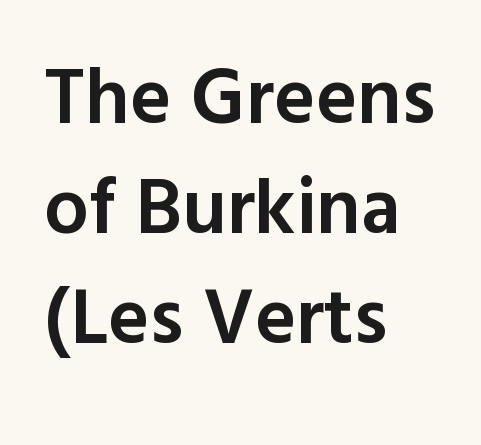
Q: Is the text bold? A: Semi-bold.
Q: Is the text italic (slanted)? A: No, it is upright.
Q: Is the typeface a serif or a sans-serif typeface? A: Sans-serif.
Q: Is the text underlined? A: No.
Q: How is the paragraph aligned? A: Left-aligned.
Q: Is the spacing between letters normal or unusually wide? A: Normal.
Q: Is the spacing between lines tight, normal or loose? A: Normal.
Q: Width (condensed, normal, or wide)? A: Normal.
Q: x-height? A: Medium.
Q: Monospaced? A: No.
